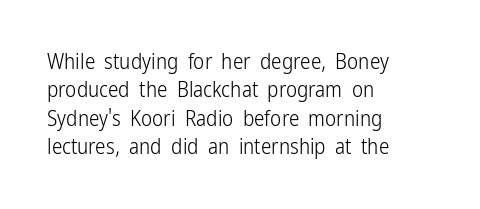
The image shows 21 px text type, upright; set left-aligned, normal line spacing (1.35x), normal letter spacing, not underlined.
